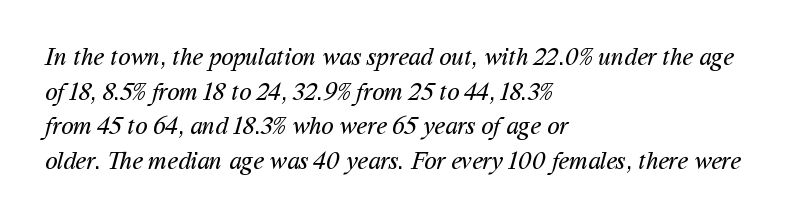
{"bold": "no", "underline": "no", "align": "left", "line_spacing": "normal", "line_spacing_ratio": 1.39, "letter_spacing": "normal", "letter_spacing_em": 0.0, "glyph_px": 25}
